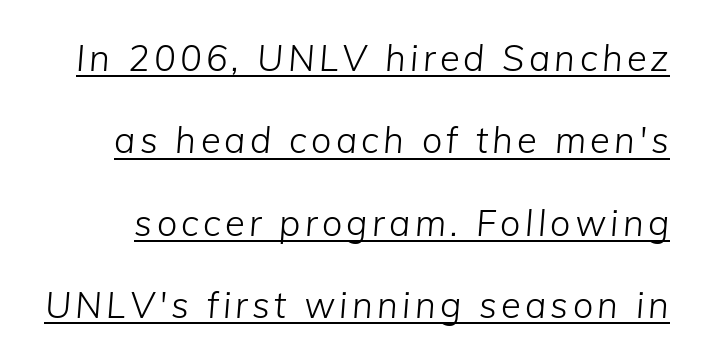
{"italic": "yes", "lean": "right", "slant_degrees": 5, "bold": "no", "weight": "light", "width": "normal", "stroke_contrast": "low", "x_height": "medium", "monospaced": "no", "underline": "yes", "line_spacing": "loose", "line_spacing_ratio": 2.29, "glyph_px": 36}
